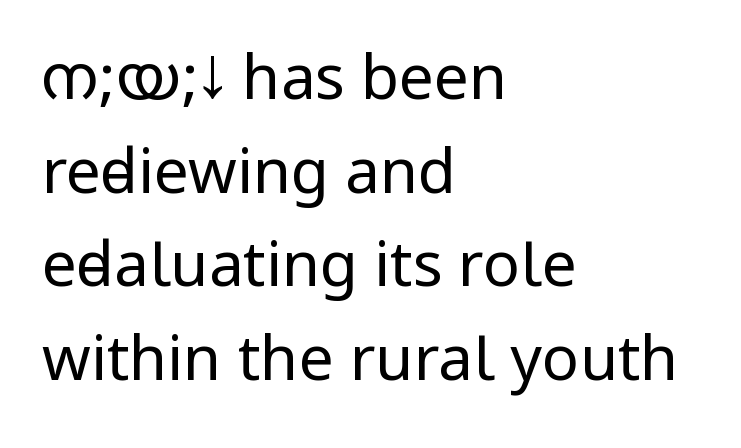
The image shows 62 px regular-weight, condensed sans-serif type, upright; set left-aligned, normal line spacing (1.51x), normal letter spacing, not underlined; low stroke contrast.
